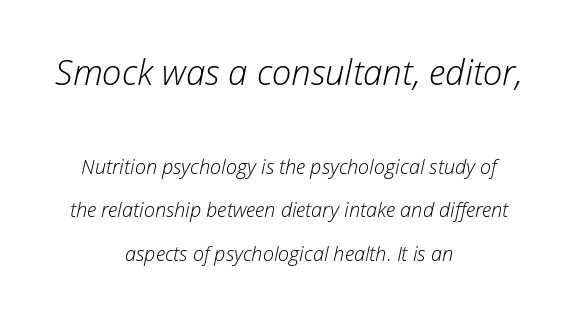
The image shows 35 px light type, italic (leaning right); set centered, loose line spacing (2.19x), normal letter spacing, not underlined; the first (top) block is 1.75x larger; low stroke contrast and a medium x-height.
